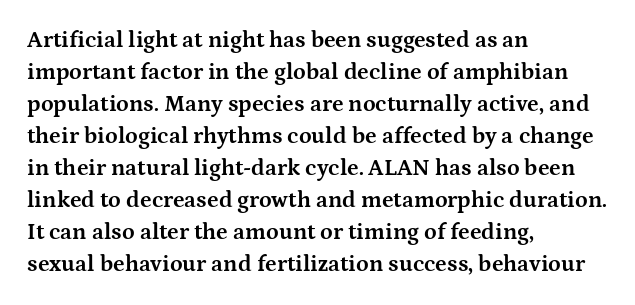
Q: Is the text bold? A: Yes.
Q: Is the text italic (slanted)? A: No, it is upright.
Q: Is the text underlined? A: No.
Q: How is the paragraph aligned? A: Left-aligned.
Q: Is the spacing between letters normal or unusually wide? A: Normal.
Q: Is the spacing between lines tight, normal or loose? A: Normal.
